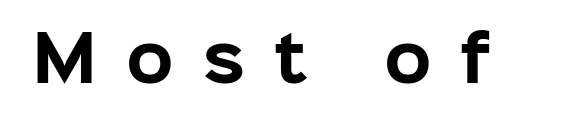
Q: Is the text bold? A: Yes.
Q: Is the text italic (slanted)? A: No, it is upright.
Q: Is the typeface a serif or a sans-serif typeface? A: Sans-serif.
Q: Is the text underlined? A: No.
Q: Is the spacing between letters normal or unusually wide? A: Unusually wide.
Q: Width (condensed, normal, or wide)? A: Normal.
Q: Stroke contrast? A: Low.
Q: x-height? A: Medium.
Q: Monospaced? A: No.
